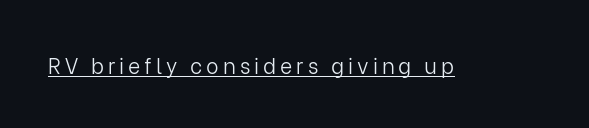
The image shows 21 px text type, upright; set underlined.
